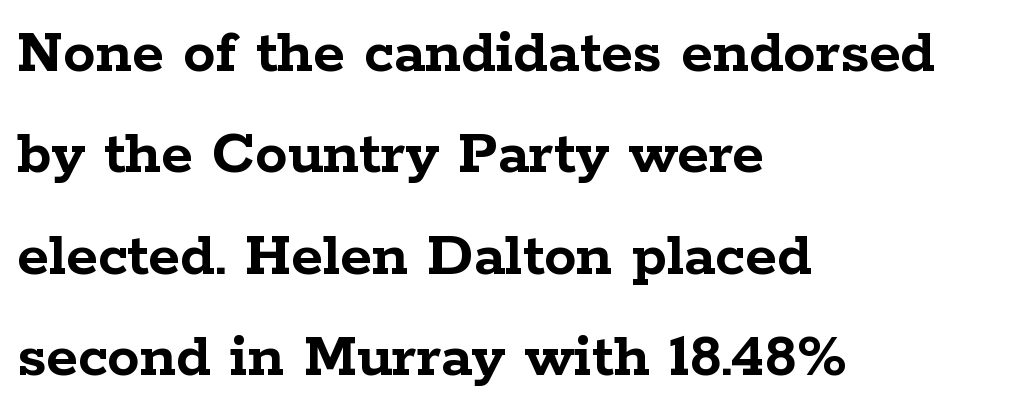
Q: Is the text bold? A: Yes.
Q: Is the text italic (slanted)? A: No, it is upright.
Q: Is the typeface a serif or a sans-serif typeface? A: Serif.
Q: Is the text underlined? A: No.
Q: How is the paragraph aligned? A: Left-aligned.
Q: Is the spacing between letters normal or unusually wide? A: Normal.
Q: Is the spacing between lines tight, normal or loose? A: Normal.
Q: Width (condensed, normal, or wide)? A: Wide.
Q: Stroke contrast? A: Low.
Q: x-height? A: Medium.
Q: Monospaced? A: No.
